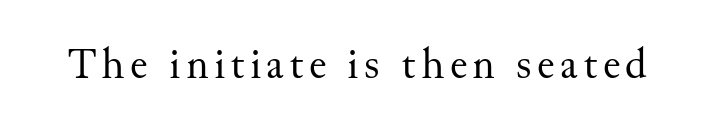
When letters stand straight like this, we call the style roman or upright. The zone under the glyphs is completely vacant. The face used here is proportionally spaced, like ordinary book or web type. The type family on display is of the serif kind. These glyphs show unthickened strokes, regular width or finer.
